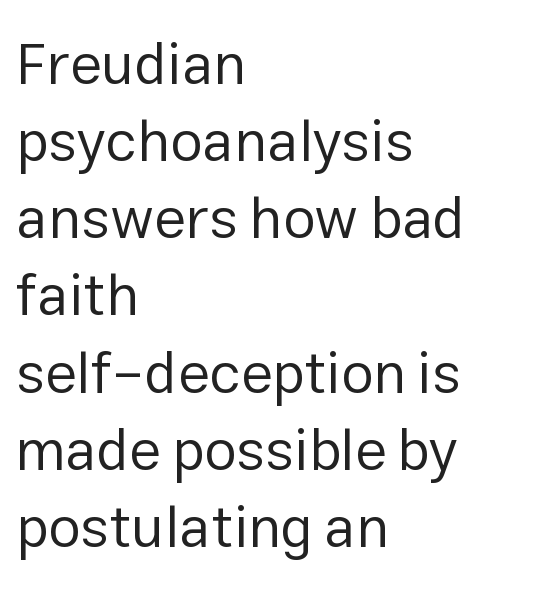
{"serif": "no", "italic": "no", "bold": "no", "weight": "regular", "width": "normal", "stroke_contrast": "low", "x_height": "medium", "monospaced": "no", "underline": "no", "align": "left", "line_spacing": "normal", "line_spacing_ratio": 1.33, "letter_spacing": "normal", "letter_spacing_em": 0.0, "glyph_px": 58}
